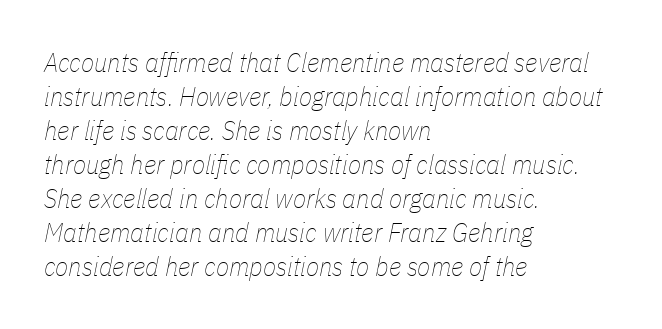
Clear beneath every line of the passage. Weight: in the light-to-regular range. An italicized treatment has been applied to the whole sample. Nothing unusual about the tracking: characters are spaced as the font intends. The block of text has a typical density, with ordinary space between rows.
